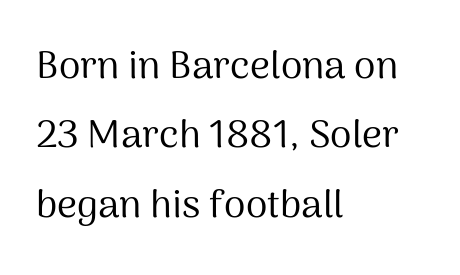
The image shows 39 px regular-weight sans-serif type, upright; set left-aligned, line spacing 1.78x, normal letter spacing, not underlined; medium stroke contrast and a medium x-height.
